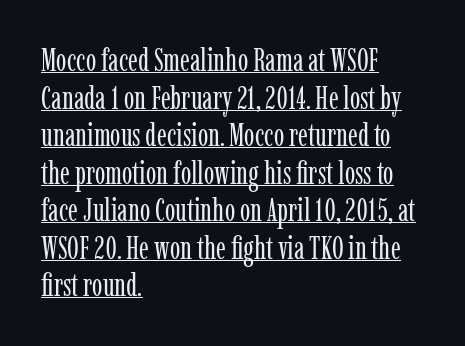
{"serif": "yes", "italic": "no", "bold": "no", "weight": "regular", "width": "condensed", "stroke_contrast": "low", "x_height": "medium", "monospaced": "no", "underline": "yes", "align": "left", "line_spacing_ratio": 1.21, "letter_spacing": "normal", "letter_spacing_em": 0.0, "glyph_px": 31}
